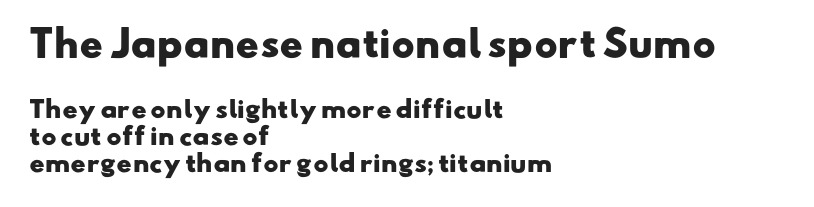
{"serif": "no", "bold": "yes", "weight": "heavy", "width": "wide", "stroke_contrast": "low", "x_height": "small", "monospaced": "no", "underline": "no", "align": "left", "line_spacing_ratio": 1.19, "letter_spacing": "normal", "letter_spacing_em": 0.0, "larger_block": "first", "size_ratio": 1.52, "glyph_px": 35}
